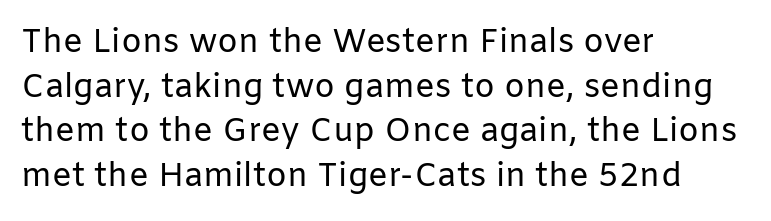
{"serif": "no", "italic": "no", "bold": "no", "weight": "regular", "width": "normal", "stroke_contrast": "low", "x_height": "medium", "monospaced": "no", "underline": "no", "align": "left", "line_spacing": "normal", "line_spacing_ratio": 1.35, "letter_spacing": "normal", "letter_spacing_em": 0.0, "glyph_px": 33}
